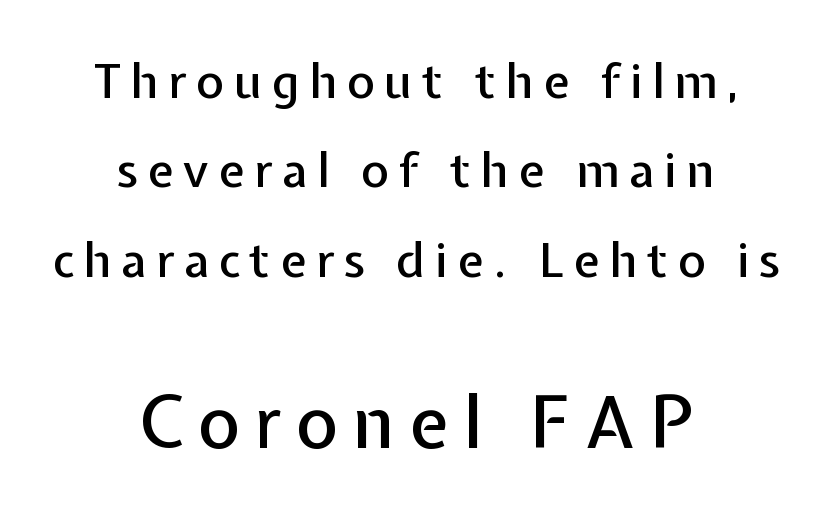
Q: Is the text italic (slanted)? A: No, it is upright.
Q: Is the typeface a serif or a sans-serif typeface? A: Sans-serif.
Q: Is the text underlined? A: No.
Q: How is the paragraph aligned? A: Centered.
Q: Is the spacing between letters normal or unusually wide? A: Unusually wide.
Q: Which block of text is set in a larger size, the first (top) or the second (bottom)? A: The second (bottom) one.
Q: Width (condensed, normal, or wide)? A: Normal.
Q: Stroke contrast? A: Low.
Q: x-height? A: Medium.
Q: Monospaced? A: No.
